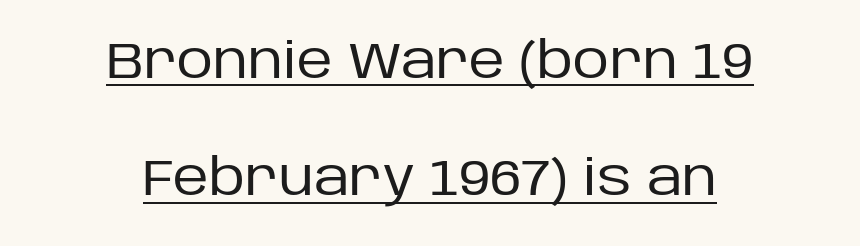
The image shows 50 px regular-weight sans-serif type, upright; set centered, loose line spacing (2.35x), normal letter spacing, underlined; low stroke contrast and a large x-height.
